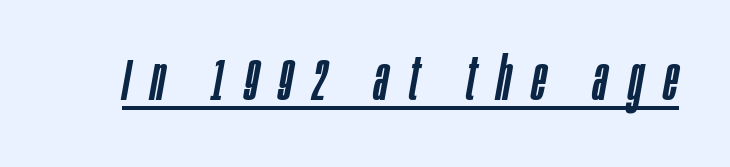
The image shows 60 px condensed type, italic (leaning right); set unusually wide letter spacing (+0.35 em), underlined; low stroke contrast and a large x-height.
